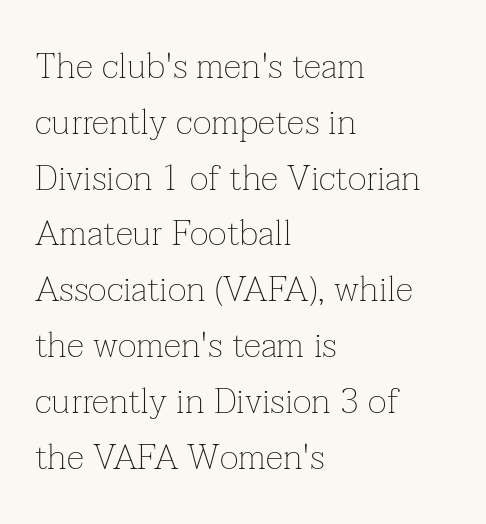
The image shows 36 px thin serif type, upright; set left-aligned, normal line spacing (1.55x), normal letter spacing, not underlined; low stroke contrast and a medium x-height.
